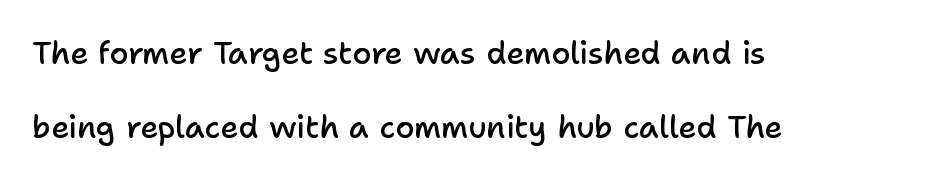
Does the lettering tilt? It doesn't — this is upright. The face used here is proportionally spaced, like ordinary book or web type. The typesetting leans somewhat heavy: a semibold. Quick note: interline space is abundant.
